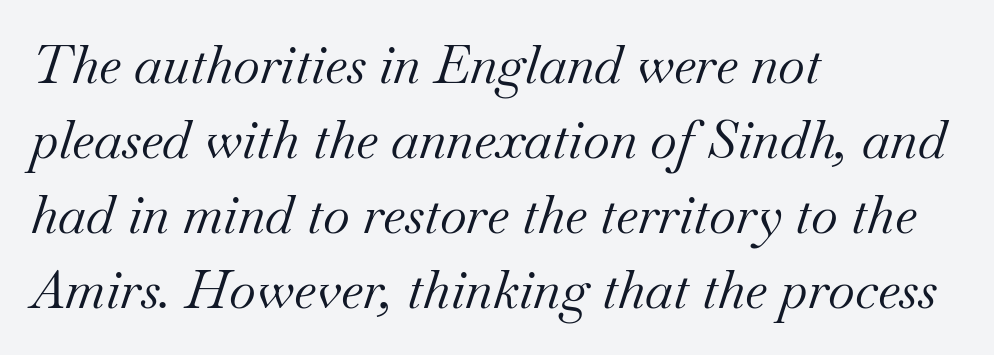
The image shows 52 px regular-weight serif type, italic (leaning right); set left-aligned, normal line spacing (1.44x), normal letter spacing, not underlined; medium stroke contrast and a small x-height.
